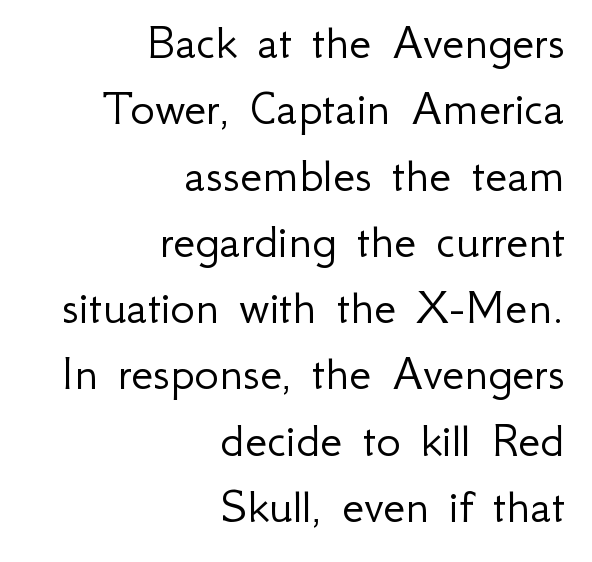
The image shows 51 px light sans-serif type, upright; set right-aligned, normal line spacing (1.3x), normal letter spacing, not underlined; low stroke contrast and a small x-height.
